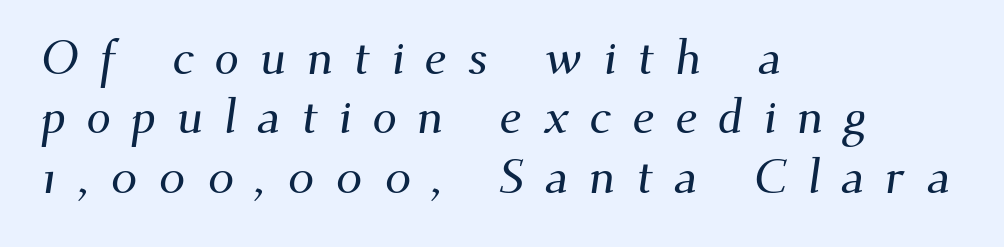
Q: Is the typeface a serif or a sans-serif typeface? A: Serif.
Q: Is the text underlined? A: No.
Q: How is the paragraph aligned? A: Left-aligned.
Q: Is the spacing between letters normal or unusually wide? A: Unusually wide.
Q: Width (condensed, normal, or wide)? A: Normal.
Q: Stroke contrast? A: Medium.
Q: x-height? A: Small.
Q: Monospaced? A: No.
